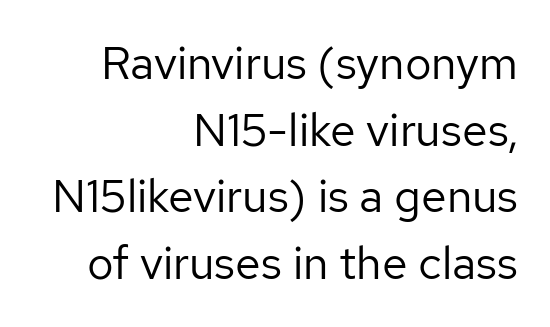
The image shows 46 px regular-weight sans-serif type, upright; set right-aligned, normal line spacing (1.45x), normal letter spacing, not underlined; low stroke contrast and a medium x-height.
